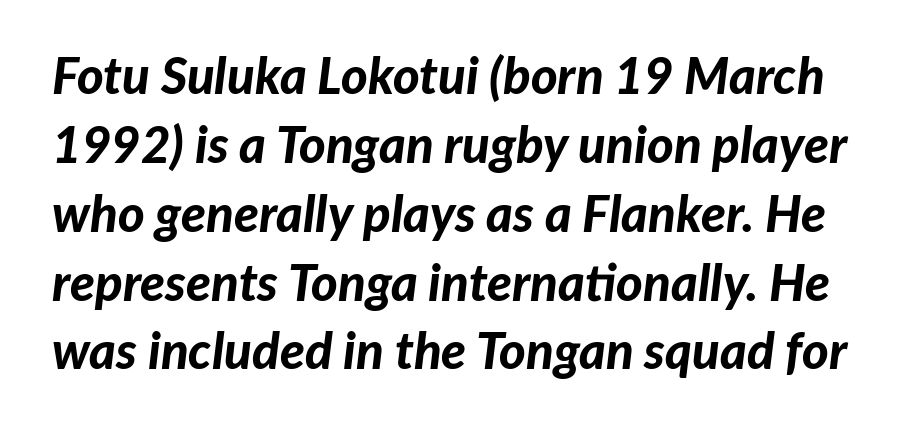
Letter spacing: default. Regarding leading, the lines here are spaced in the standard way. Rule under the text: the space is simply empty. Every character sits at an angle, as italics do. Each glyph is drawn with heavy, bold strokes.
